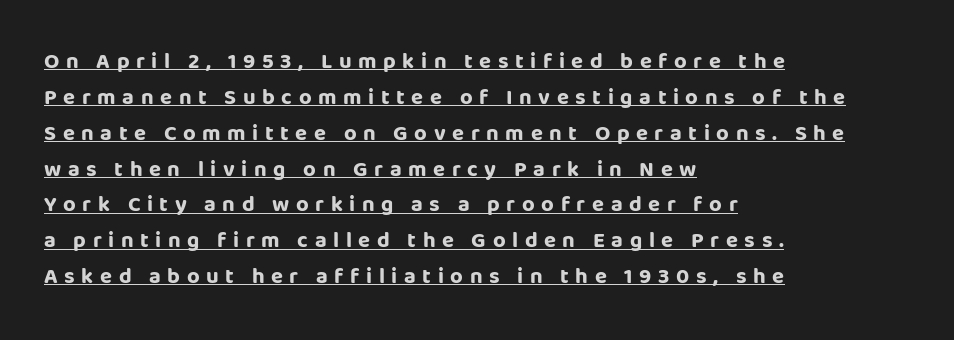
What's the leading like? Ordinary, nothing unusual. The face used here appears with an underline applied. Each glyph is drawn with heavy, bold strokes. The passage is arranged the way most books set body copy — flush left.
